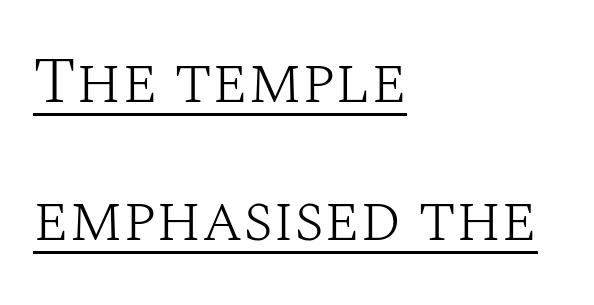
This sample is left-justified, so line endings fall wherever the words run out. The rendered words wear a rule along their underside. Every character sits straight up, as roman type does. You could not count columns in this text — the font is proportionally spaced.
